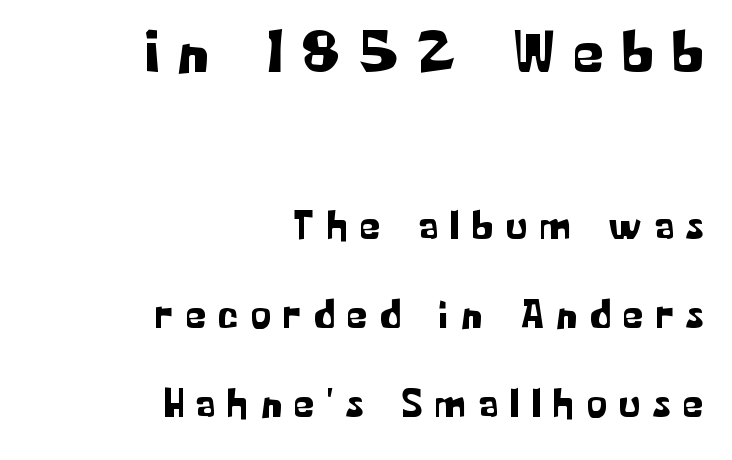
Q: Is the text italic (slanted)? A: No, it is upright.
Q: Is the typeface a serif or a sans-serif typeface? A: Sans-serif.
Q: Is the text underlined? A: No.
Q: How is the paragraph aligned? A: Right-aligned.
Q: Is the spacing between letters normal or unusually wide? A: Unusually wide.
Q: Is the spacing between lines tight, normal or loose? A: Loose.
Q: Which block of text is set in a larger size, the first (top) or the second (bottom)? A: The first (top) one.
Q: Width (condensed, normal, or wide)? A: Normal.
Q: Stroke contrast? A: Low.
Q: x-height? A: Medium.
Q: Monospaced? A: No.
